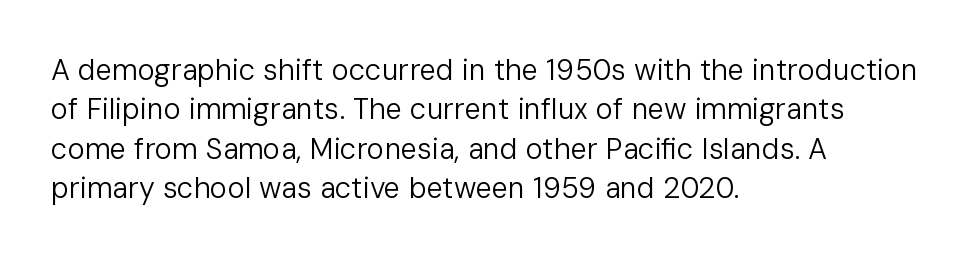
The image shows 29 px regular-weight sans-serif type, upright; set left-aligned, normal line spacing (1.36x), normal letter spacing, not underlined; low stroke contrast and a medium x-height.
